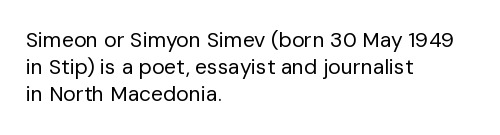
Q: Is the text bold? A: No.
Q: Is the text italic (slanted)? A: No, it is upright.
Q: Is the text underlined? A: No.
Q: How is the paragraph aligned? A: Left-aligned.
Q: Is the spacing between letters normal or unusually wide? A: Normal.
Q: Is the spacing between lines tight, normal or loose? A: Normal.
